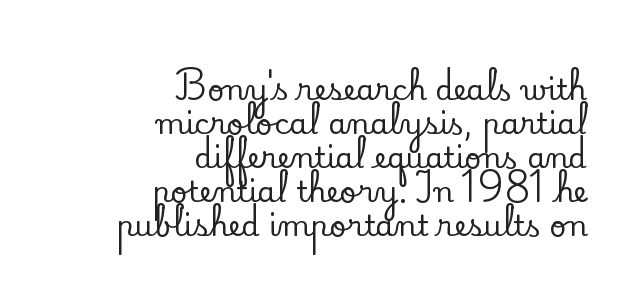
A student would call this right alignment; a typographer would say flush right, rag left. The rendering uses natural spacing where letterforms have individual widths. Note: serifs present on the glyphs. The baseline area is clear. Standard letterfit; no display-style spreading of the glyphs. Every stem runs plumb, perpendicular to the baseline.
